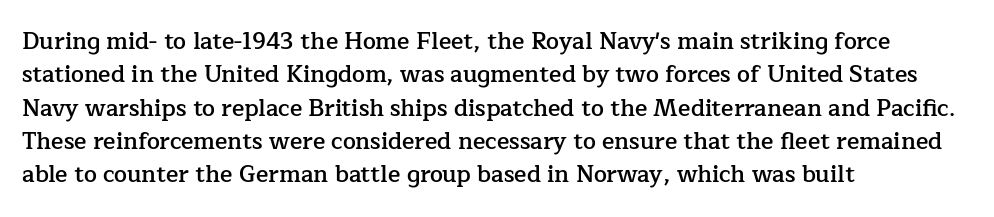
{"italic": "no", "bold": "semi", "underline": "no", "align": "left", "line_spacing": "normal", "line_spacing_ratio": 1.45, "letter_spacing": "normal", "letter_spacing_em": 0.0, "glyph_px": 23}
